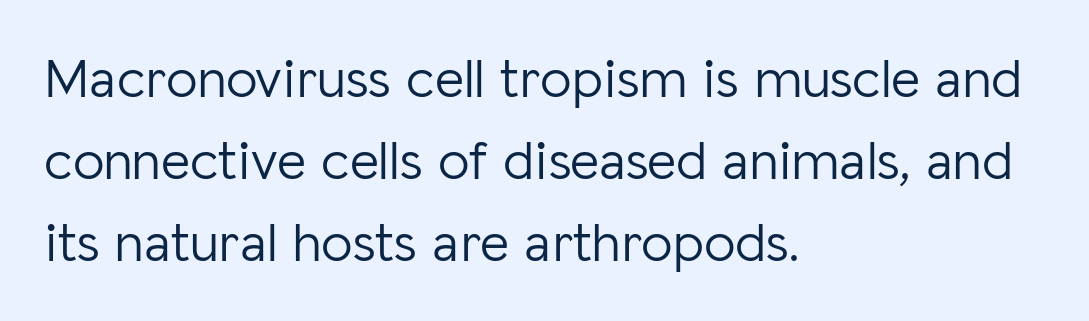
The letters look calm and open, with moderate or lighter stems. Rows of type keep a routine distance in the vertical direction. These lines are composed in type without serifs. Underline: absent.
